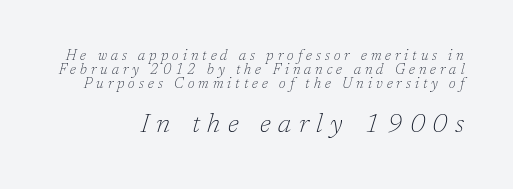
Baseline-to-baseline distance is barely more than the letter height. Heaviness? Minimal to ordinary, like unemphasized prose. You can tell it's italic because the verticals aren't actually vertical. The string is rendered with underlining switched off. The following chunk of copy outweighs the initial chunk in type size.
